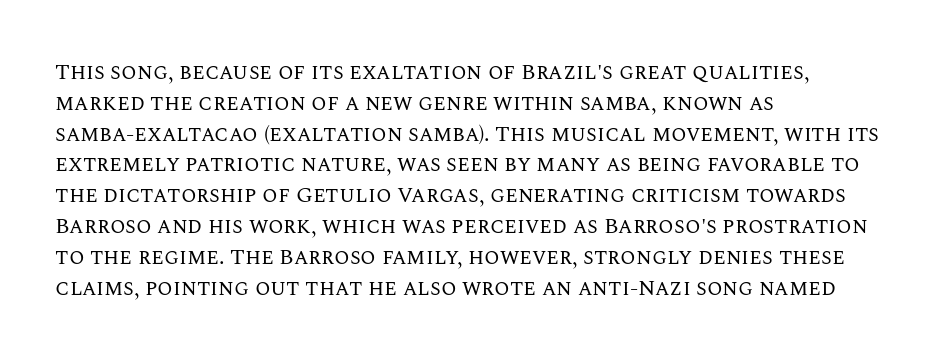
Summary of vertical rhythm: regular, with standard interline spacing. Short note: letters normally spaced. The font's upright variant was chosen for this text. Casual observation: everything's shoved over to the left.
